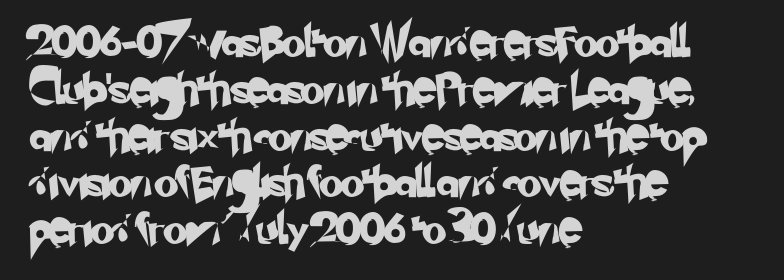
The text was rendered using a sans face with plain stroke endings. Look at the tracking — it's just the regular setting, nothing added. You could not count columns in this text — the font is proportionally spaced. The baseline area is clear.
